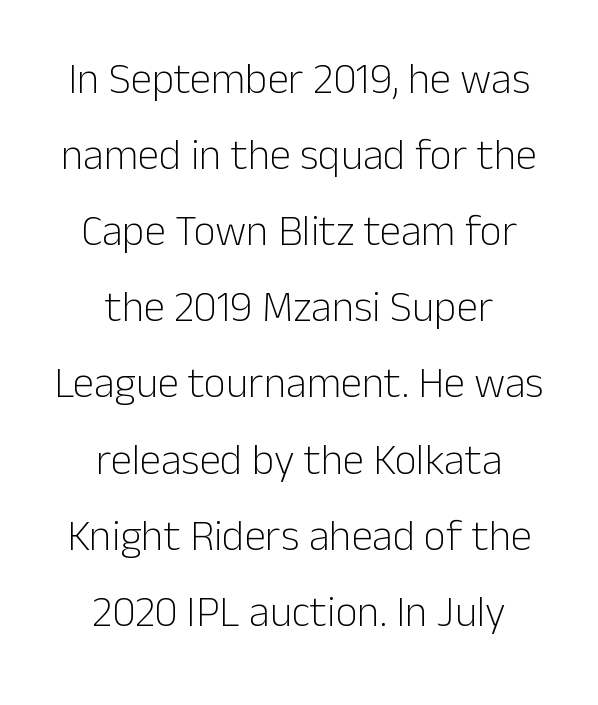
Q: Is the text bold? A: No.
Q: Is the text italic (slanted)? A: No, it is upright.
Q: Is the typeface a serif or a sans-serif typeface? A: Sans-serif.
Q: Is the text underlined? A: No.
Q: How is the paragraph aligned? A: Centered.
Q: Is the spacing between letters normal or unusually wide? A: Normal.
Q: Width (condensed, normal, or wide)? A: Normal.
Q: Stroke contrast? A: Low.
Q: x-height? A: Medium.
Q: Monospaced? A: No.
